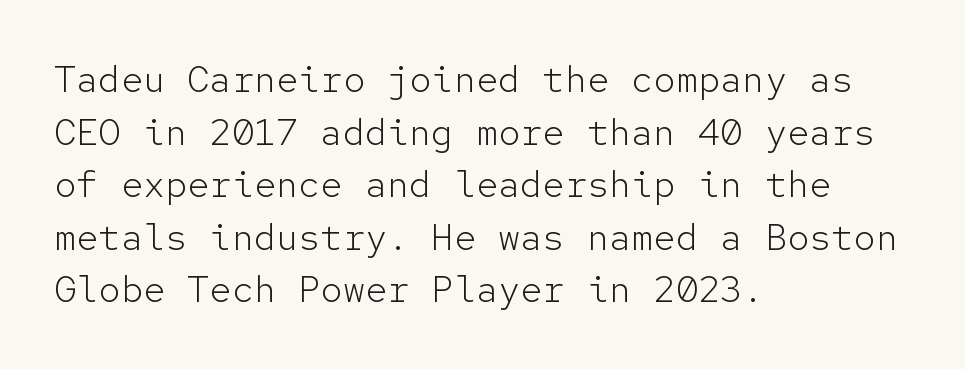
How would I describe the line gaps? Plain and ordinary. A bare baseline throughout the passage. Between one letter and the next there's only the usual sliver of space. Do the letters lean? They stand straight. Serif or sans? Sans — the stroke terminals are bare. The cut favours lightness, reaching ordinary text weight at its darkest.
